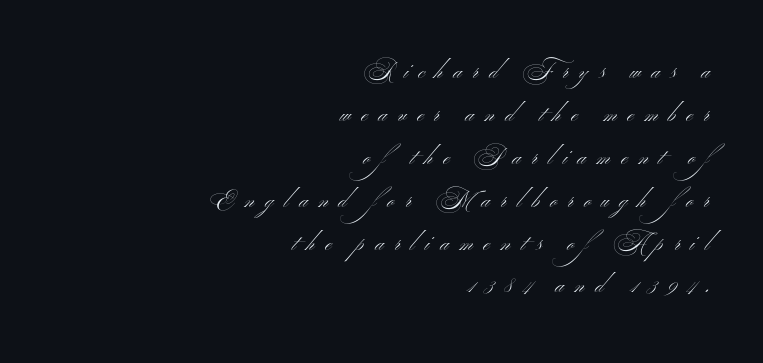
{"bold": "no", "underline": "no", "align": "right", "line_spacing": "loose", "line_spacing_ratio": 1.95, "letter_spacing": "wide", "letter_spacing_em": 0.49, "glyph_px": 22}
